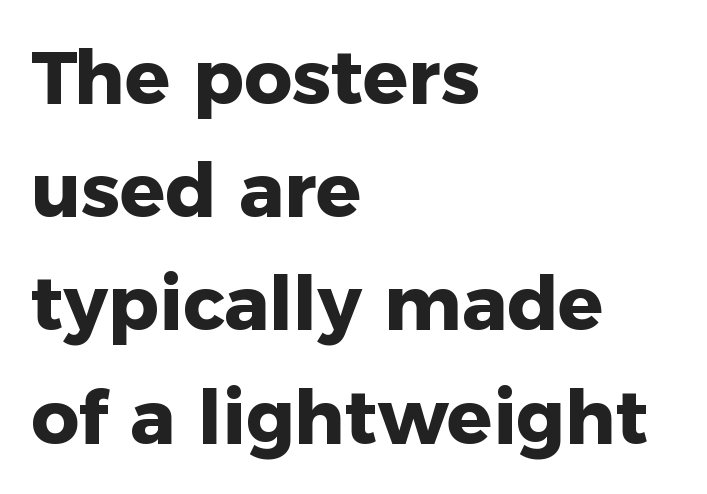
The image shows 75 px heavy sans-serif type, upright; set left-aligned, normal line spacing (1.51x), normal letter spacing, not underlined; low stroke contrast and a medium x-height.
